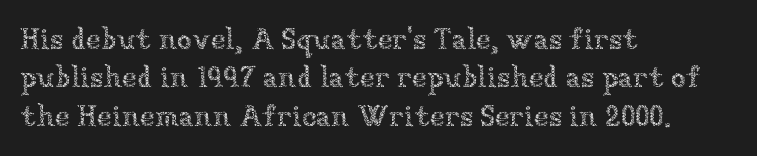
Check the space under the baseline: it is left empty. Here the glyphs are tracked normally, forming tight word shapes. This sample uses an upright cut, with every glyph sitting square on the baseline. Each line starts at the same left margin while the right side varies. Varying glyph widths throughout — classic text-font behaviour.
